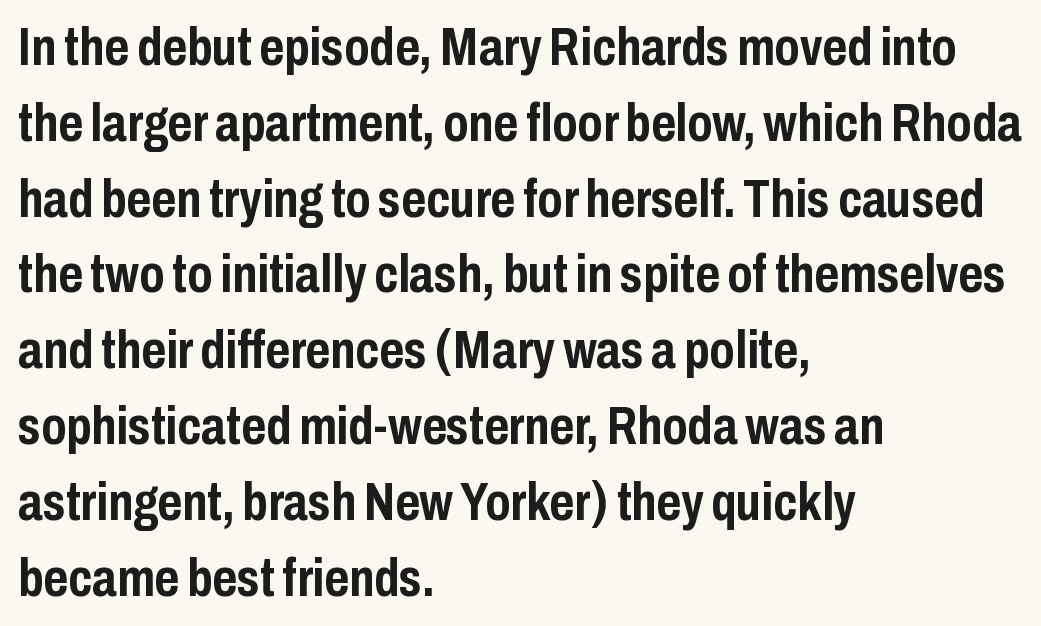
{"serif": "no", "italic": "no", "bold": "yes", "weight": "semibold", "width": "condensed", "stroke_contrast": "low", "x_height": "medium", "monospaced": "no", "underline": "no", "align": "left", "line_spacing": "normal", "line_spacing_ratio": 1.43, "letter_spacing": "normal", "letter_spacing_em": 0.0, "glyph_px": 53}
